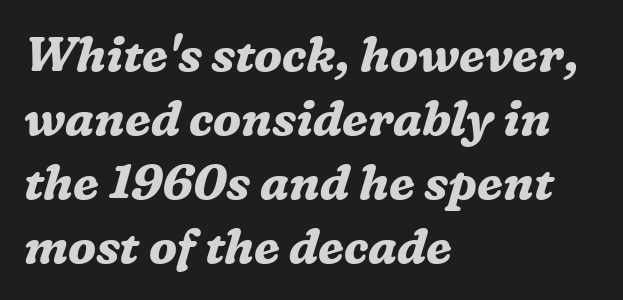
The image shows 48 px bold serif type, italic (leaning right); set left-aligned, normal line spacing (1.33x), normal letter spacing, not underlined; medium stroke contrast and a medium x-height.
